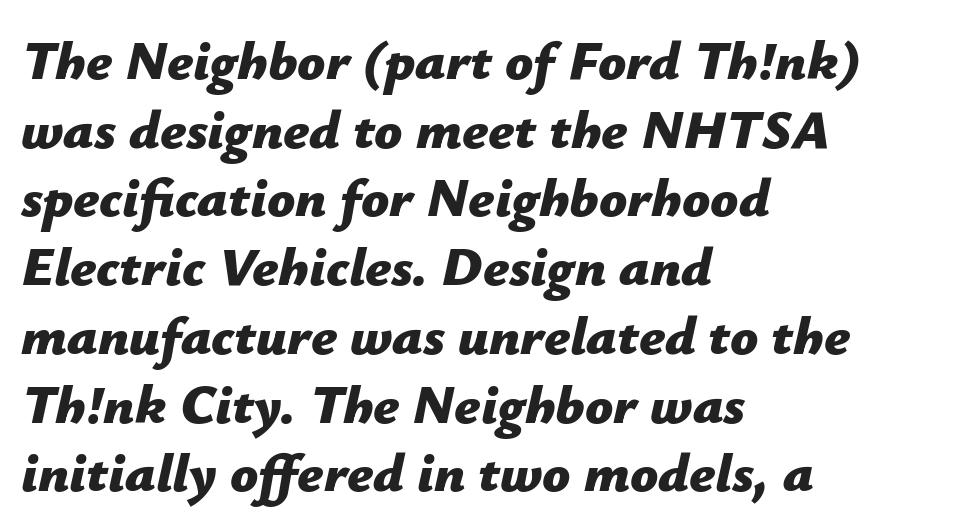
{"italic": "yes", "lean": "right", "slant_degrees": 12, "bold": "yes", "weight": "bold", "width": "normal", "stroke_contrast": "low", "x_height": "medium", "monospaced": "no", "underline": "no", "align": "left", "line_spacing": "normal", "line_spacing_ratio": 1.25, "letter_spacing": "normal", "letter_spacing_em": 0.0, "glyph_px": 55}
